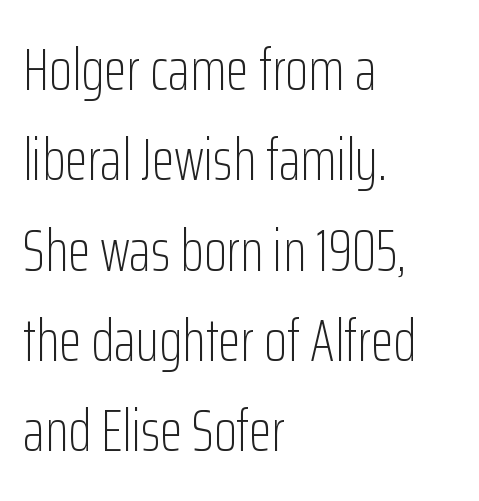
Spacing between characters is what you'd get straight out of the box. Bare-footed words on every line. Line spacing here is normal. Heft: none added — not bold. The passage is arranged the way most books set body copy — flush left.
